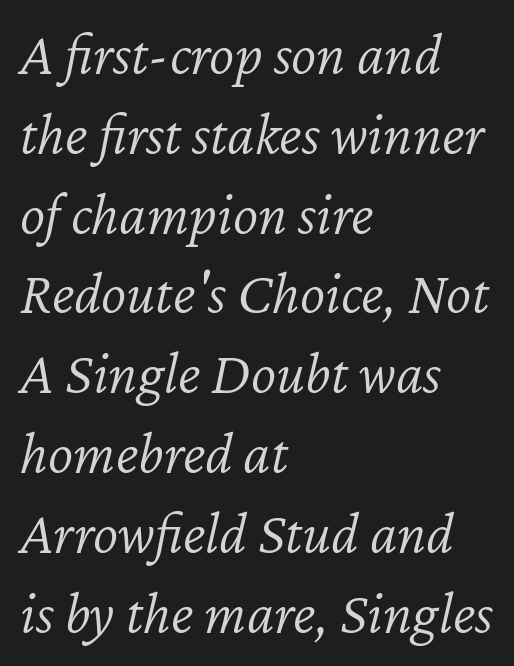
The image shows 60 px light type, italic (leaning right); set left-aligned, normal line spacing (1.33x), normal letter spacing, not underlined; low stroke contrast and a medium x-height.
